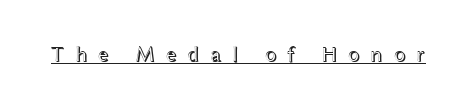
{"italic": "no", "underline": "yes", "letter_spacing": "wide", "letter_spacing_em": 0.46, "glyph_px": 22}
